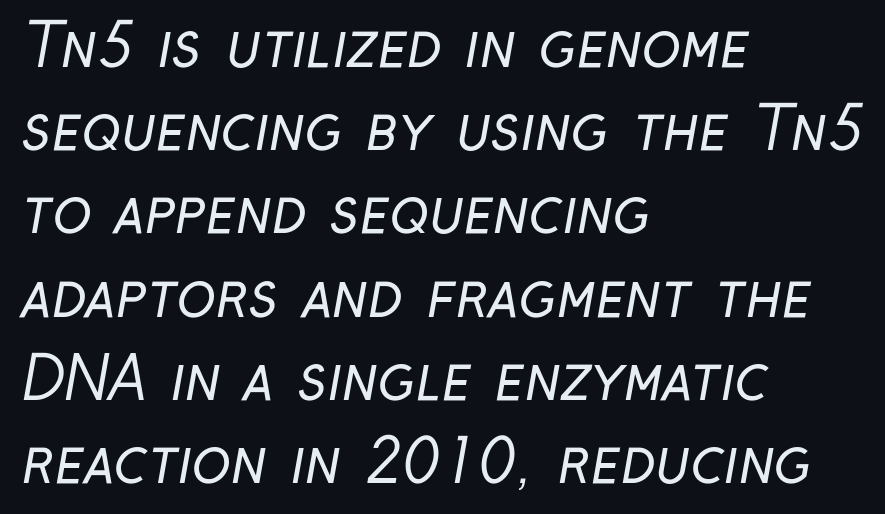
{"serif": "no", "bold": "no", "weight": "regular", "width": "condensed", "stroke_contrast": "low", "x_height": "medium", "monospaced": "no", "underline": "no", "align": "left", "line_spacing": "normal", "line_spacing_ratio": 1.41, "letter_spacing": "normal", "letter_spacing_em": 0.0, "glyph_px": 59}
